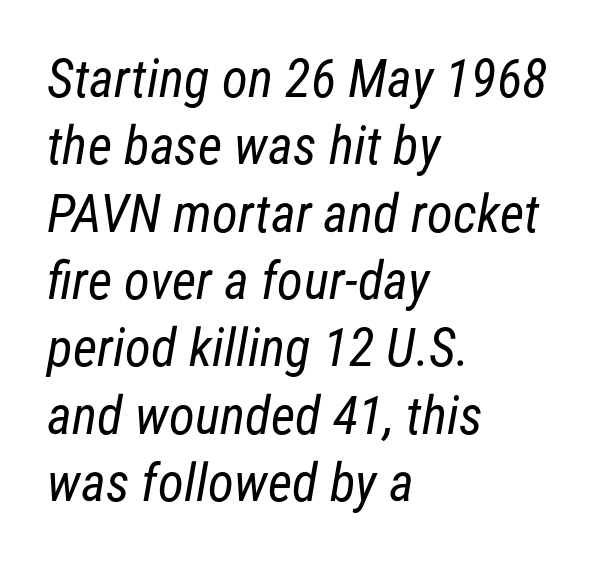
The image shows 53 px regular-weight, condensed sans-serif type; set left-aligned, normal line spacing (1.27x), normal letter spacing, not underlined; low stroke contrast and a medium x-height.
